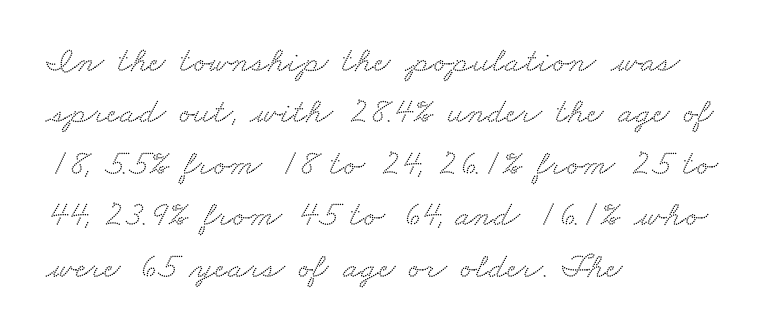
{"serif": "yes", "width": "wide", "stroke_contrast": "medium", "x_height": "small", "monospaced": "no", "underline": "no", "align": "left", "line_spacing": "normal", "line_spacing_ratio": 1.43, "letter_spacing": "normal", "letter_spacing_em": 0.0, "glyph_px": 36}
